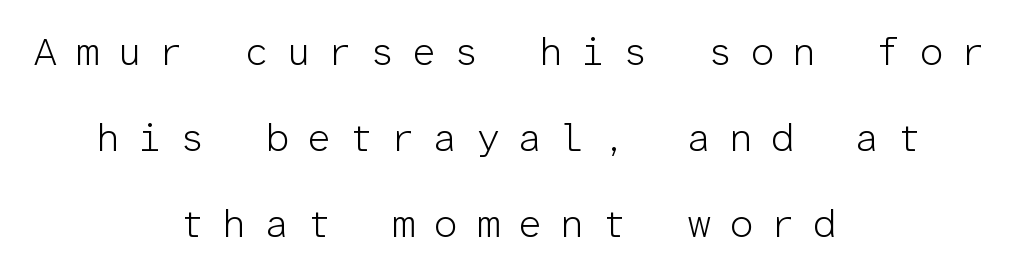
Q: Is the text bold? A: No.
Q: Is the text italic (slanted)? A: No, it is upright.
Q: Is the typeface a serif or a sans-serif typeface? A: Sans-serif.
Q: Is the text underlined? A: No.
Q: How is the paragraph aligned? A: Centered.
Q: Is the spacing between letters normal or unusually wide? A: Unusually wide.
Q: Is the spacing between lines tight, normal or loose? A: Loose.
Q: Width (condensed, normal, or wide)? A: Normal.
Q: Stroke contrast? A: Low.
Q: x-height? A: Medium.
Q: Monospaced? A: Yes.
